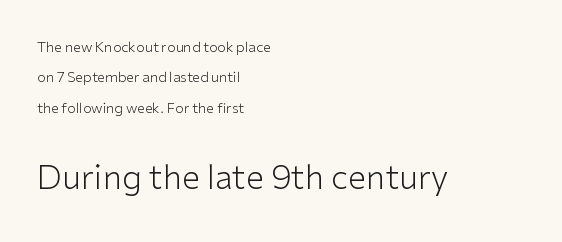
{"serif": "no", "italic": "no", "bold": "no", "weight": "light", "width": "normal", "stroke_contrast": "low", "x_height": "medium", "monospaced": "no", "underline": "no", "align": "left", "line_spacing": "loose", "line_spacing_ratio": 2.17, "letter_spacing": "normal", "letter_spacing_em": 0.0, "larger_block": "second", "size_ratio": 2.36, "glyph_px": 33}
